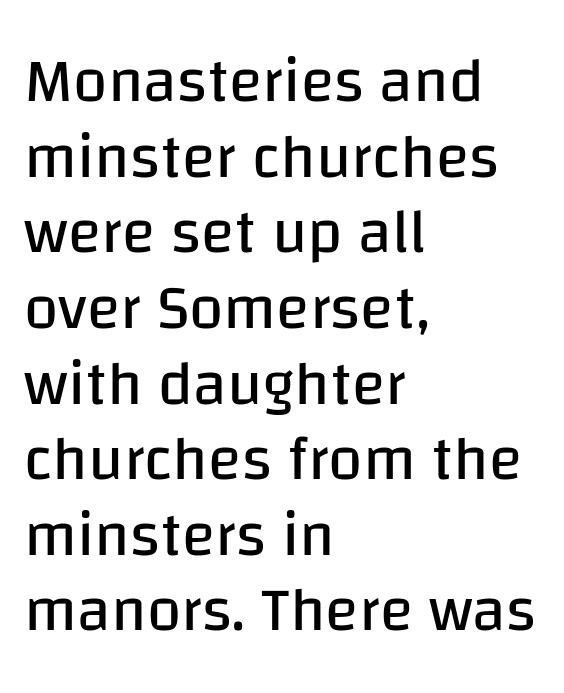
Q: Is the text bold? A: No.
Q: Is the text italic (slanted)? A: No, it is upright.
Q: Is the typeface a serif or a sans-serif typeface? A: Sans-serif.
Q: Is the text underlined? A: No.
Q: How is the paragraph aligned? A: Left-aligned.
Q: Is the spacing between letters normal or unusually wide? A: Normal.
Q: Width (condensed, normal, or wide)? A: Normal.
Q: Stroke contrast? A: Low.
Q: x-height? A: Large.
Q: Monospaced? A: No.
